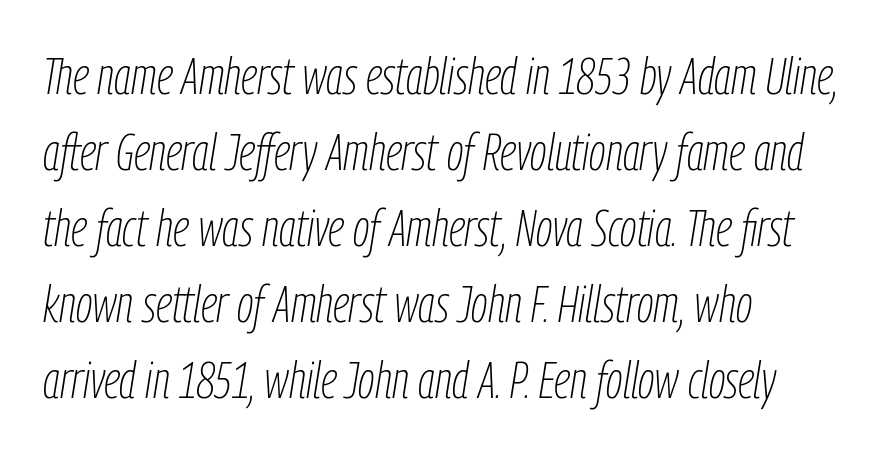
{"italic": "yes", "lean": "right", "slant_degrees": 9, "bold": "no", "weight": "thin", "width": "condensed", "stroke_contrast": "low", "x_height": "medium", "monospaced": "no", "underline": "no", "align": "left", "line_spacing": "normal", "line_spacing_ratio": 1.46, "letter_spacing": "normal", "letter_spacing_em": 0.0, "glyph_px": 52}
